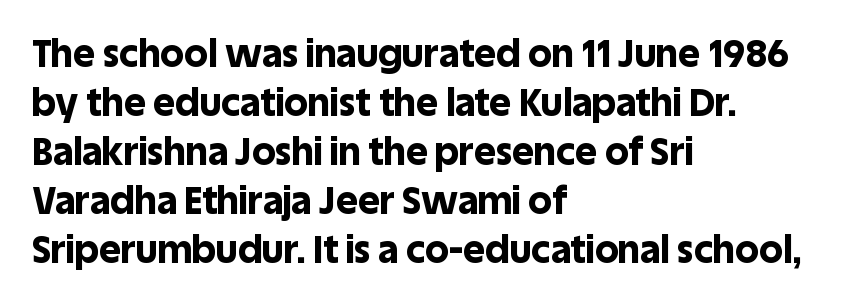
The image shows 38 px bold sans-serif type, upright; set left-aligned, normal line spacing (1.29x), normal letter spacing, not underlined; a large x-height.
